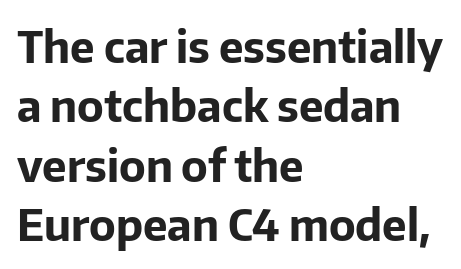
The image shows 44 px bold sans-serif type, upright; set left-aligned, normal line spacing (1.35x), normal letter spacing, not underlined; low stroke contrast and a medium x-height.
